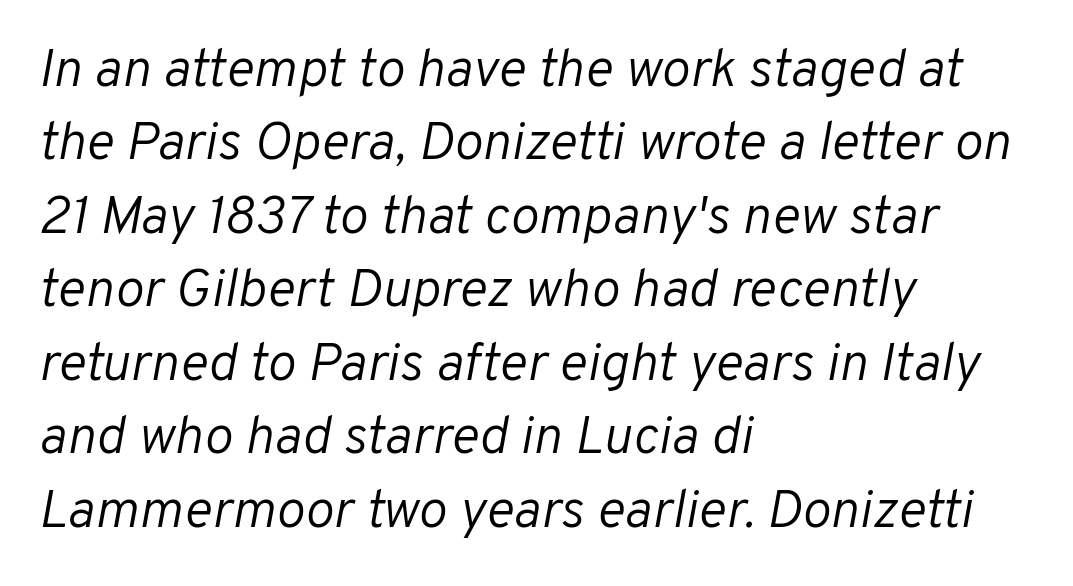
Q: Is the text bold? A: No.
Q: Is the text italic (slanted)? A: Yes, it leans right by about 10 degrees.
Q: Is the text underlined? A: No.
Q: How is the paragraph aligned? A: Left-aligned.
Q: Is the spacing between letters normal or unusually wide? A: Normal.
Q: Is the spacing between lines tight, normal or loose? A: Normal.
Q: Width (condensed, normal, or wide)? A: Normal.
Q: Stroke contrast? A: Low.
Q: x-height? A: Medium.
Q: Monospaced? A: No.
